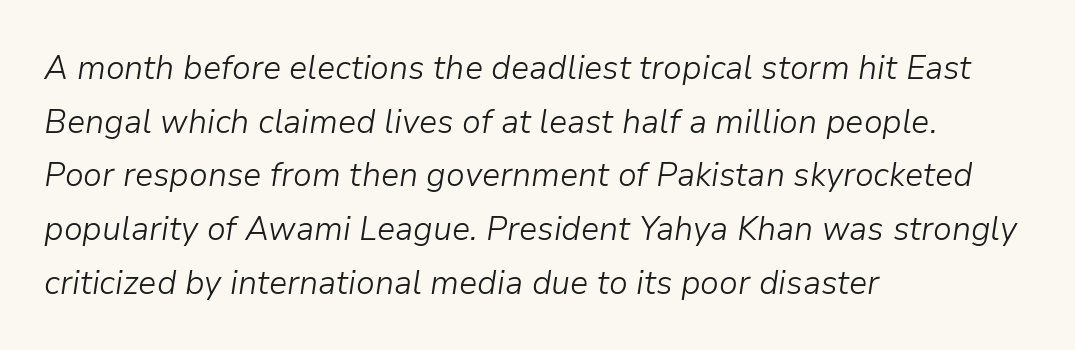
The letters advance in unequal steps, a hallmark of proportional type. The ragged edge is on the right, which tells us the setting is flush left. This is oblique type, the kind used for emphasis or titles. Is the stroke heavy? The answer is a plain regular-or-lighter. Nobody drew a line under any word here.
